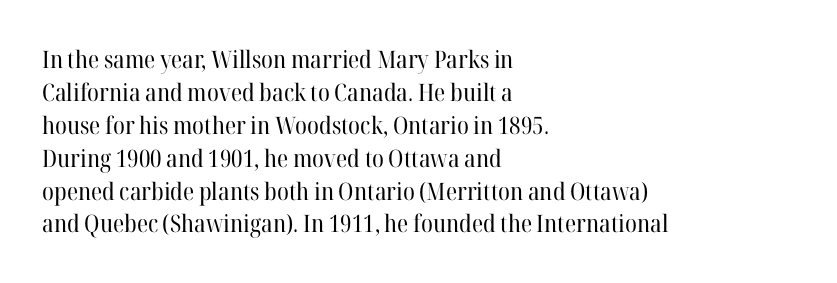
The image shows 24 px text type, upright; set left-aligned, normal line spacing (1.37x), normal letter spacing, not underlined.
